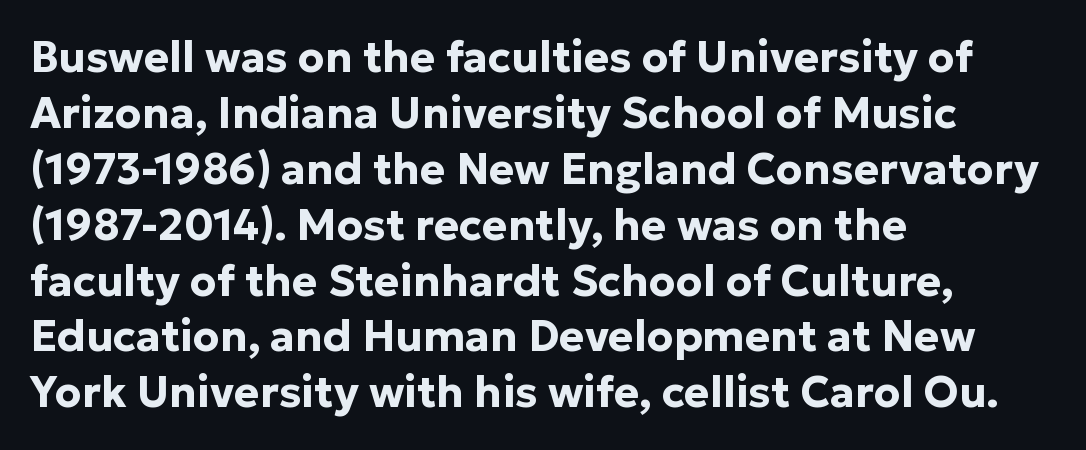
Nobody touched the tracking dial on this one. This is roman type, the default non-slanted kind. The vertical gap from one line to the next is medium. The passage is arranged the way most books set body copy — flush left. This sample has the flowing, uneven cadence of proportional lettering. What kind of face is this? One without serifs — a sans.
